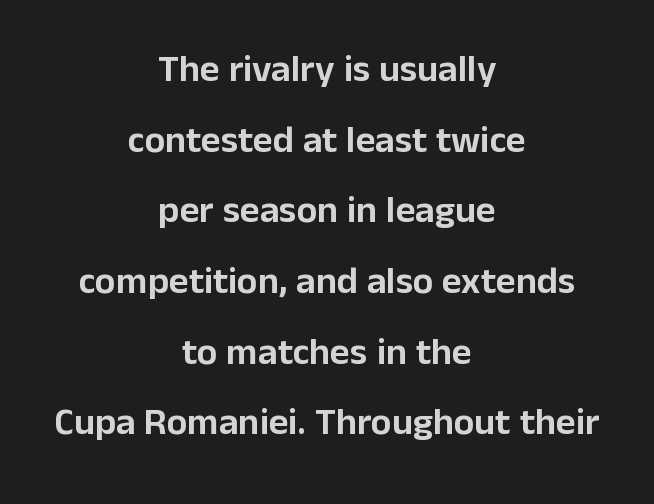
The image shows 38 px sans-serif type, upright; set centered, line spacing 1.86x, normal letter spacing, not underlined; low stroke contrast and a medium x-height.
